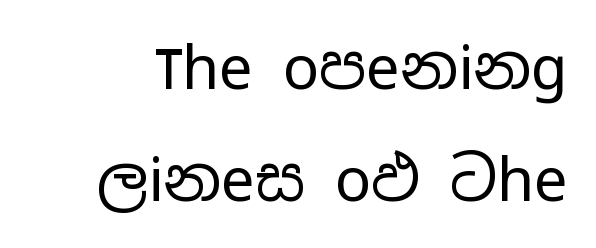
The image shows 60 px regular-weight, wide sans-serif type, upright; set line spacing 1.87x, normal letter spacing, not underlined; low stroke contrast and a medium x-height.
